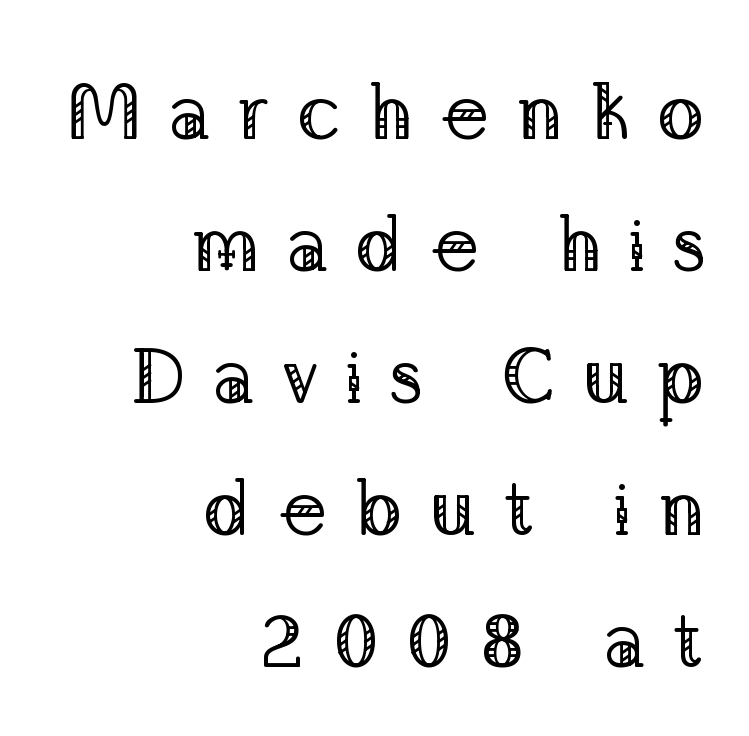
The image shows 79 px regular-weight serif type, upright; set right-aligned, normal line spacing (1.67x), unusually wide letter spacing (+0.33 em), not underlined; low stroke contrast and a medium x-height.
